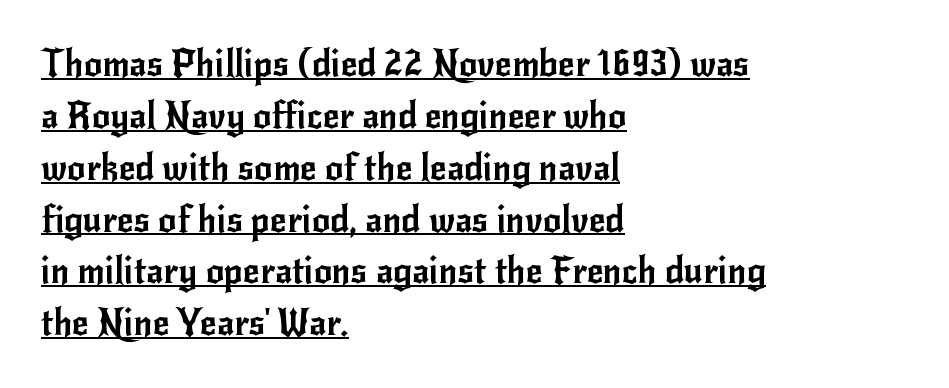
Q: Is the text italic (slanted)? A: No, it is upright.
Q: Is the typeface a serif or a sans-serif typeface? A: Sans-serif.
Q: Is the text underlined? A: Yes.
Q: How is the paragraph aligned? A: Left-aligned.
Q: Is the spacing between letters normal or unusually wide? A: Normal.
Q: Is the spacing between lines tight, normal or loose? A: Normal.
Q: Width (condensed, normal, or wide)? A: Normal.
Q: Stroke contrast? A: Low.
Q: x-height? A: Small.
Q: Monospaced? A: No.
